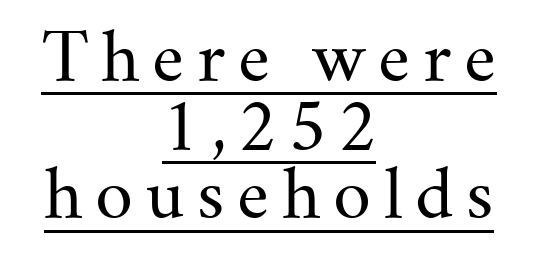
{"serif": "yes", "italic": "no", "bold": "no", "weight": "regular", "width": "normal", "stroke_contrast": "medium", "x_height": "small", "monospaced": "no", "underline": "yes", "align": "center", "line_spacing": "tight", "line_spacing_ratio": 1.04, "glyph_px": 66}
